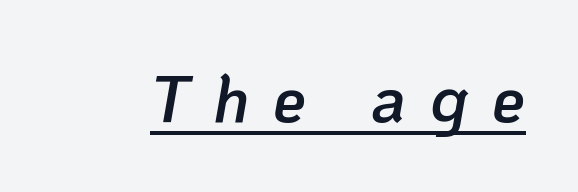
{"italic": "yes", "lean": "right", "slant_degrees": 10, "bold": "semi", "weight": "semibold", "width": "normal", "stroke_contrast": "low", "x_height": "medium", "monospaced": "no", "underline": "yes", "letter_spacing": "wide", "letter_spacing_em": 0.36, "glyph_px": 66}
